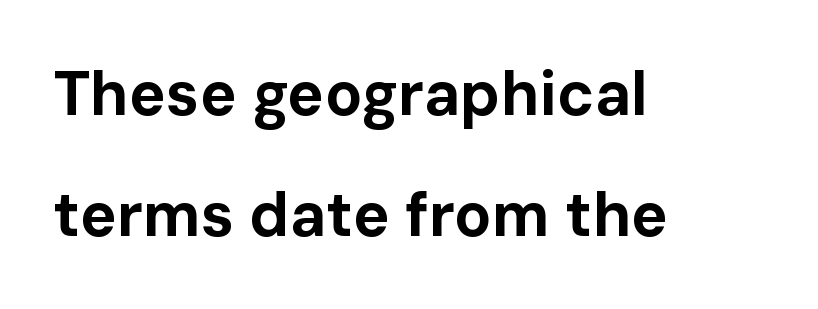
Spacing verdict: proportional, widths tailored to each character. Italic? Not at all — the glyphs are vertical. One-word summary of the alignment: left. Summary of weight: heavy, a full bold. The designer dialed line spacing up above the default.
